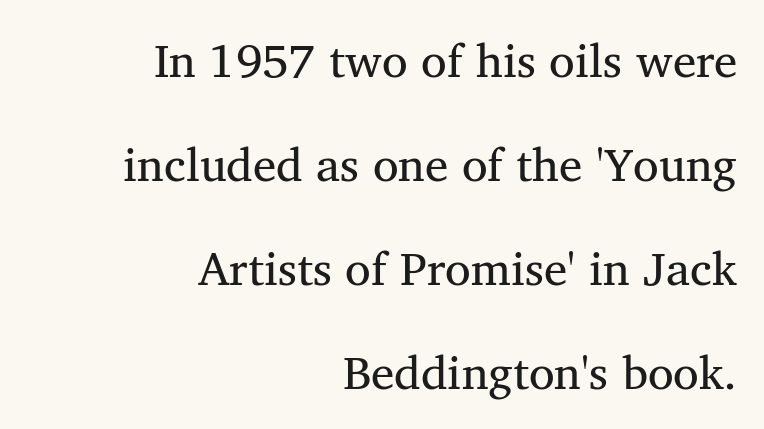
{"serif": "yes", "bold": "no", "weight": "regular", "width": "normal", "stroke_contrast": "medium", "x_height": "medium", "monospaced": "no", "underline": "no", "align": "right", "line_spacing": "loose", "line_spacing_ratio": 2.21, "letter_spacing": "normal", "letter_spacing_em": 0.0, "glyph_px": 47}
